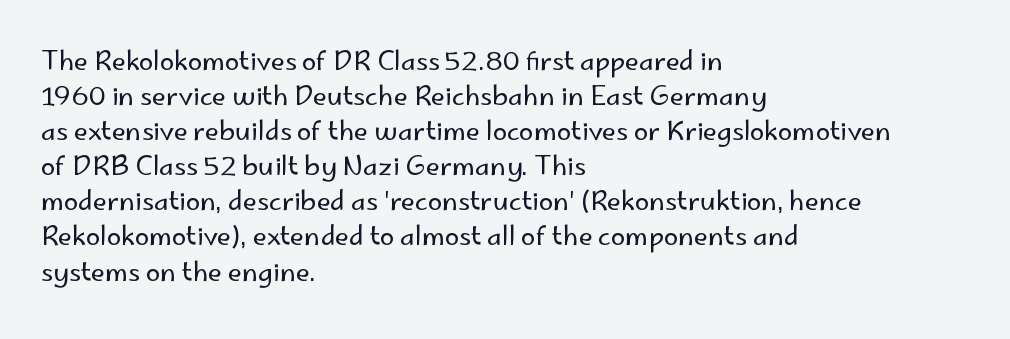
The image shows 26 px text type, upright; set left-aligned, normal line spacing (1.35x), normal letter spacing, not underlined.
